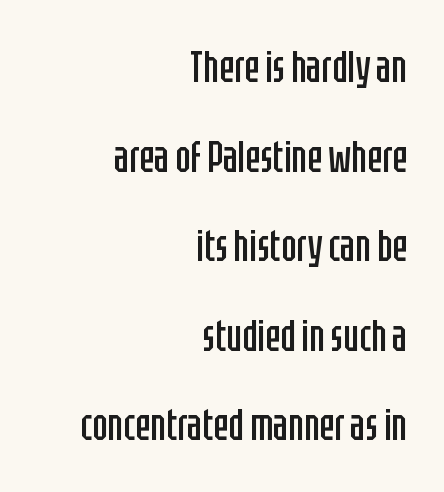
Honestly, there is no underline to notice here at all. If you drew a ruler down the right edge, every line would touch it. The text was rendered using a sans face with plain stroke endings. Characters remain perfectly vertical along every line.
